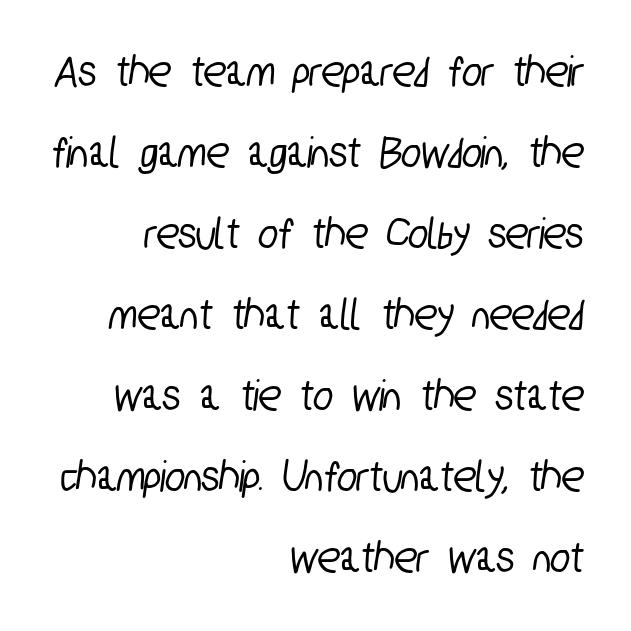
Q: Is the typeface a serif or a sans-serif typeface? A: Sans-serif.
Q: Is the text underlined? A: No.
Q: How is the paragraph aligned? A: Right-aligned.
Q: Is the spacing between letters normal or unusually wide? A: Normal.
Q: Width (condensed, normal, or wide)? A: Condensed.
Q: Stroke contrast? A: Low.
Q: x-height? A: Medium.
Q: Monospaced? A: No.
